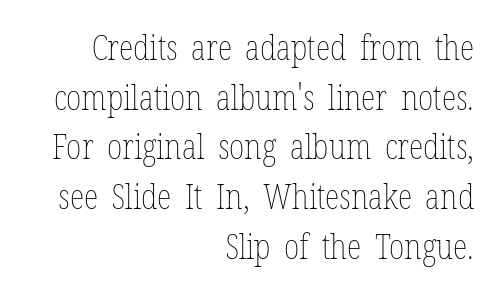
The image shows 34 px thin, condensed type, upright; set right-aligned, normal line spacing (1.46x), normal letter spacing, not underlined; low stroke contrast and a medium x-height.
